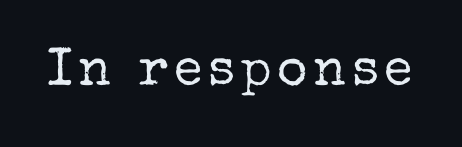
A serif font was chosen for this passage. Quick note: not italic, upright. The characters are drawn with everyday or finer stroke widths. A bare baseline throughout the passage. Here the designer chose a conventional face with non-uniform glyph widths.
